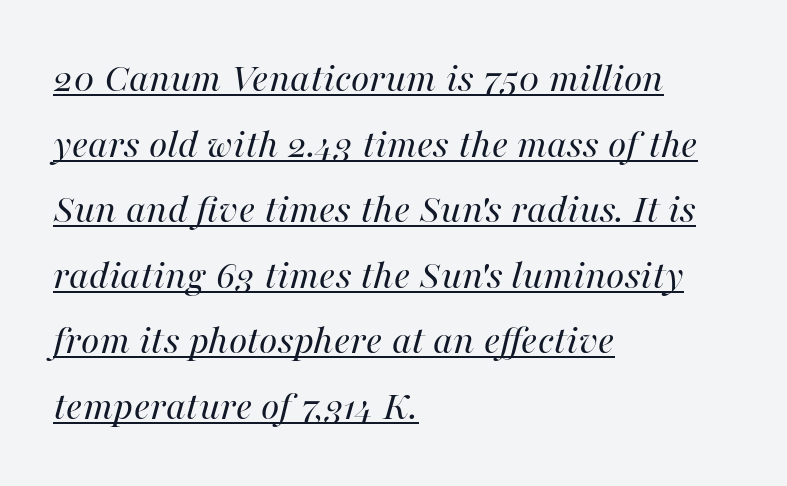
{"italic": "yes", "lean": "right", "slant_degrees": 16, "bold": "no", "weight": "regular", "width": "normal", "stroke_contrast": "high", "x_height": "medium", "monospaced": "no", "underline": "yes", "align": "left", "line_spacing": "normal", "line_spacing_ratio": 1.56, "letter_spacing": "normal", "letter_spacing_em": 0.0, "glyph_px": 42}
